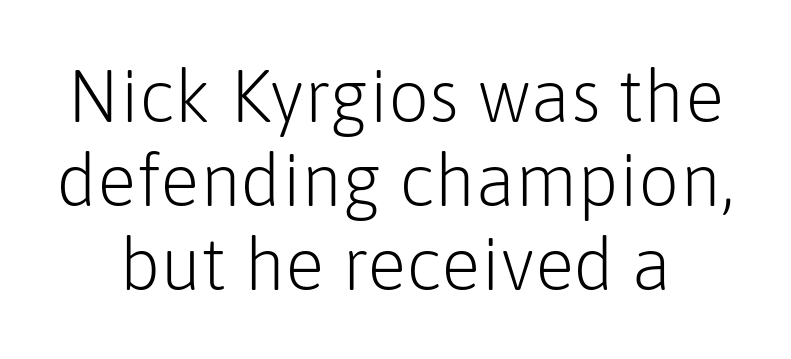
Q: Is the text bold? A: No.
Q: Is the text italic (slanted)? A: No, it is upright.
Q: Is the typeface a serif or a sans-serif typeface? A: Sans-serif.
Q: Is the text underlined? A: No.
Q: How is the paragraph aligned? A: Centered.
Q: Is the spacing between letters normal or unusually wide? A: Normal.
Q: Is the spacing between lines tight, normal or loose? A: Tight.
Q: Width (condensed, normal, or wide)? A: Normal.
Q: Stroke contrast? A: Low.
Q: x-height? A: Medium.
Q: Monospaced? A: No.
